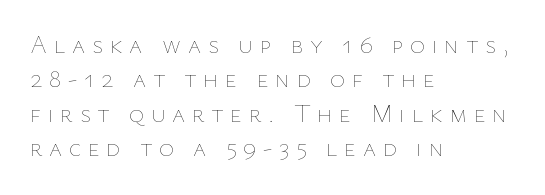
The image shows 25 px text type, upright; set left-aligned, normal line spacing (1.38x), unusually wide letter spacing (+0.27 em), not underlined.
